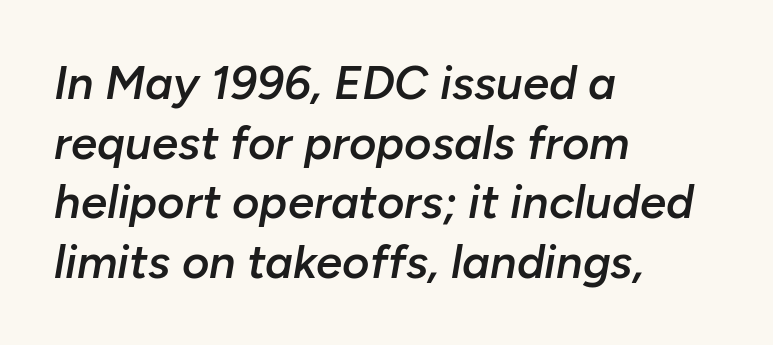
The image shows 47 px semibold type, italic (leaning right); set left-aligned, normal line spacing (1.27x), normal letter spacing, not underlined; low stroke contrast and a medium x-height.
